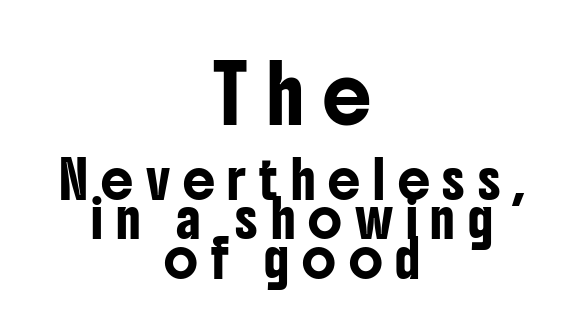
You can tell from the bare stems that sans-serif type was used. Descenders hang freely into open space. Spacing verdict: proportional, widths tailored to each character. One glance says dense: line gaps are narrower than usual. The block sitting higher on the canvas is the one with enlarged characters.
